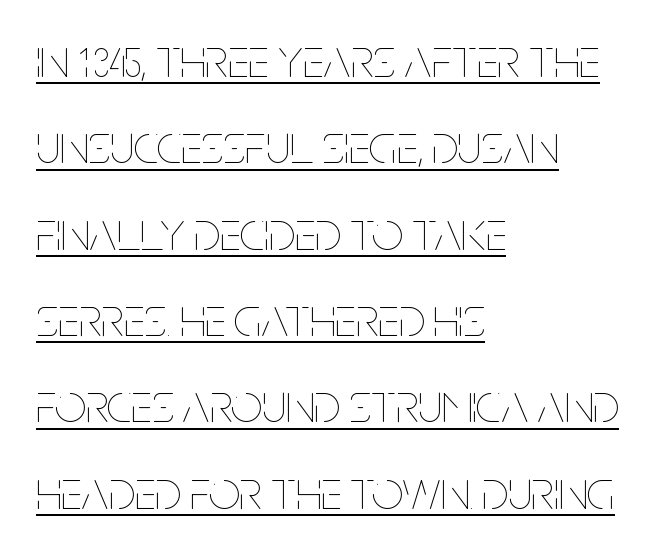
{"italic": "no", "bold": "no", "weight": "thin", "width": "condensed", "stroke_contrast": "low", "x_height": "large", "monospaced": "no", "underline": "yes", "align": "left", "line_spacing": "normal", "line_spacing_ratio": 1.57, "letter_spacing": "normal", "letter_spacing_em": 0.0, "glyph_px": 55}
